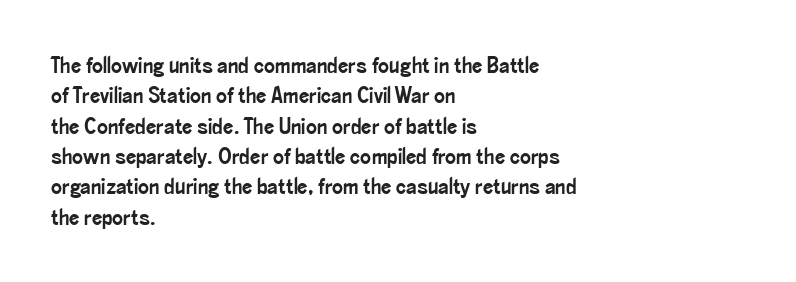
{"italic": "no", "underline": "no", "align": "left", "line_spacing": "normal", "line_spacing_ratio": 1.32, "letter_spacing": "normal", "letter_spacing_em": 0.0, "glyph_px": 23}
